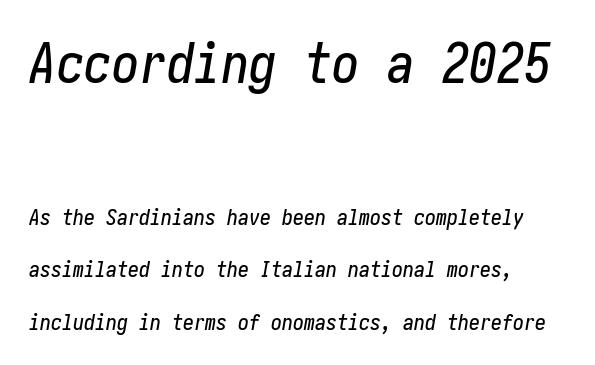
Q: Is the text italic (slanted)? A: Yes, it leans right by about 10 degrees.
Q: Is the text underlined? A: No.
Q: Is the spacing between letters normal or unusually wide? A: Normal.
Q: Is the spacing between lines tight, normal or loose? A: Loose.
Q: Which block of text is set in a larger size, the first (top) or the second (bottom)? A: The first (top) one.
Q: Width (condensed, normal, or wide)? A: Condensed.
Q: Stroke contrast? A: Low.
Q: x-height? A: Medium.
